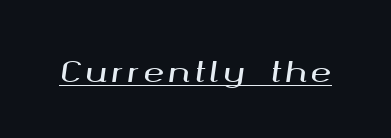
The image shows 28 px wide type, italic (leaning right); set underlined; medium stroke contrast and a medium x-height.
